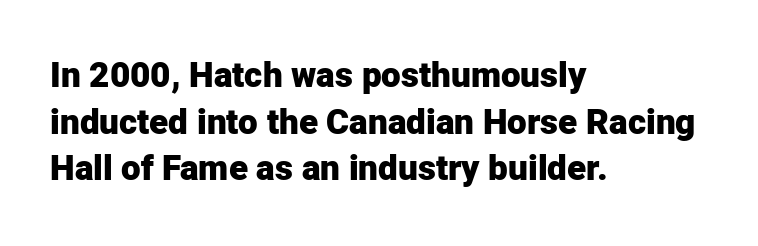
The image shows 35 px heavy sans-serif type, upright; set left-aligned, normal line spacing (1.33x), normal letter spacing, not underlined; low stroke contrast and a medium x-height.
